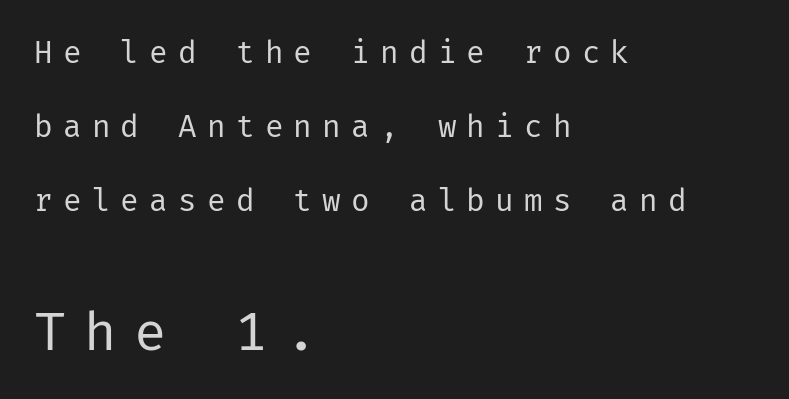
{"serif": "no", "italic": "no", "bold": "no", "weight": "regular", "width": "normal", "stroke_contrast": "low", "x_height": "medium", "underline": "no", "align": "left", "line_spacing": "loose", "line_spacing_ratio": 2.38, "letter_spacing": "wide", "letter_spacing_em": 0.33, "larger_block": "second", "size_ratio": 1.74, "glyph_px": 54}
